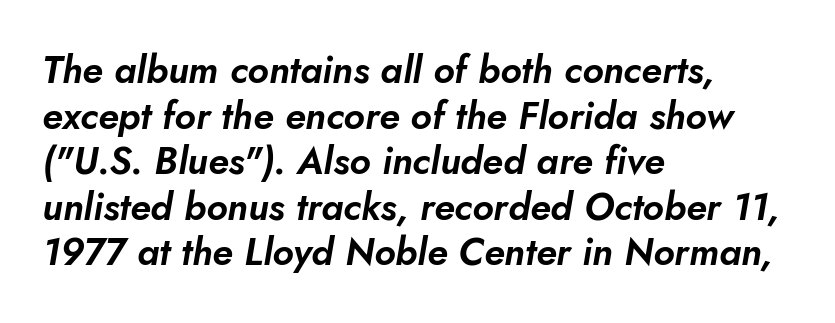
Q: Is the text italic (slanted)? A: Yes, it leans right by about 10 degrees.
Q: Is the text underlined? A: No.
Q: How is the paragraph aligned? A: Left-aligned.
Q: Is the spacing between letters normal or unusually wide? A: Normal.
Q: Width (condensed, normal, or wide)? A: Normal.
Q: Stroke contrast? A: Low.
Q: x-height? A: Small.
Q: Monospaced? A: No.
